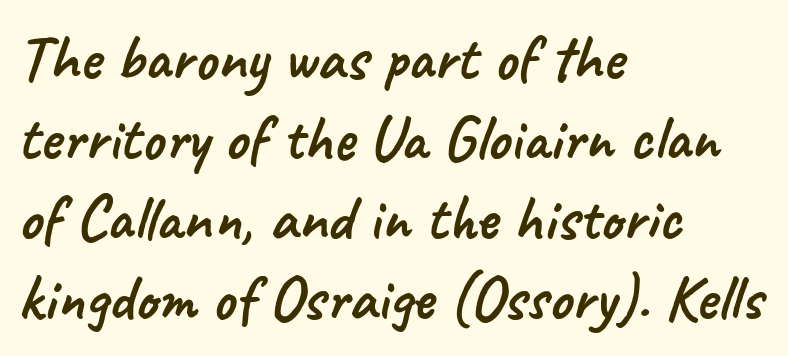
Q: Is the typeface a serif or a sans-serif typeface? A: Sans-serif.
Q: Is the text underlined? A: No.
Q: How is the paragraph aligned? A: Left-aligned.
Q: Is the spacing between letters normal or unusually wide? A: Normal.
Q: Is the spacing between lines tight, normal or loose? A: Normal.
Q: Width (condensed, normal, or wide)? A: Normal.
Q: Stroke contrast? A: Low.
Q: x-height? A: Small.
Q: Monospaced? A: No.
